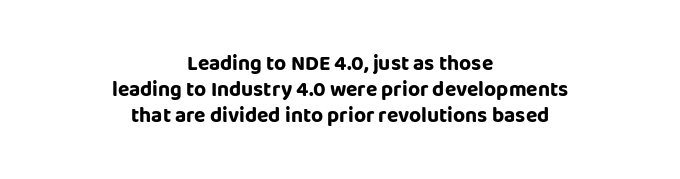
The typography opts for an upright posture over an oblique one. Inter-character spacing is left at the font's built-in metrics. Heavy, bold letterforms. The leading is moderate, giving the passage an even texture.
